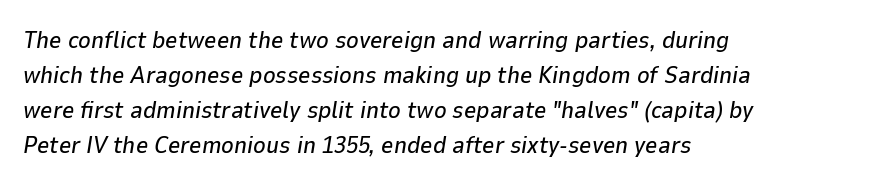
Q: Is the text italic (slanted)? A: Yes, it leans right by about 9 degrees.
Q: Is the text underlined? A: No.
Q: How is the paragraph aligned? A: Left-aligned.
Q: Is the spacing between letters normal or unusually wide? A: Normal.
Q: Is the spacing between lines tight, normal or loose? A: Normal.
